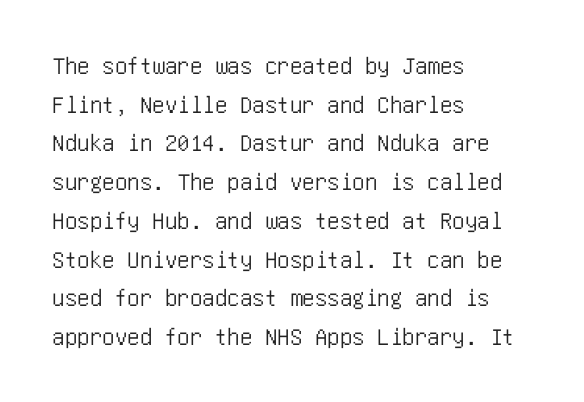
{"italic": "no", "underline": "no", "align": "left", "line_spacing": "normal", "line_spacing_ratio": 1.55, "letter_spacing": "normal", "letter_spacing_em": 0.0, "glyph_px": 25}
